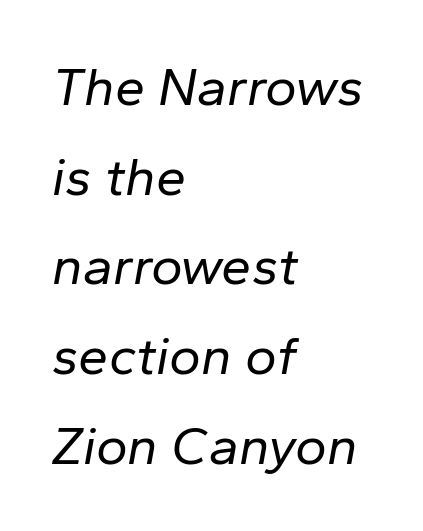
The image shows 54 px regular-weight type, italic (leaning right); set left-aligned, normal line spacing (1.66x), normal letter spacing, not underlined; low stroke contrast and a medium x-height.
